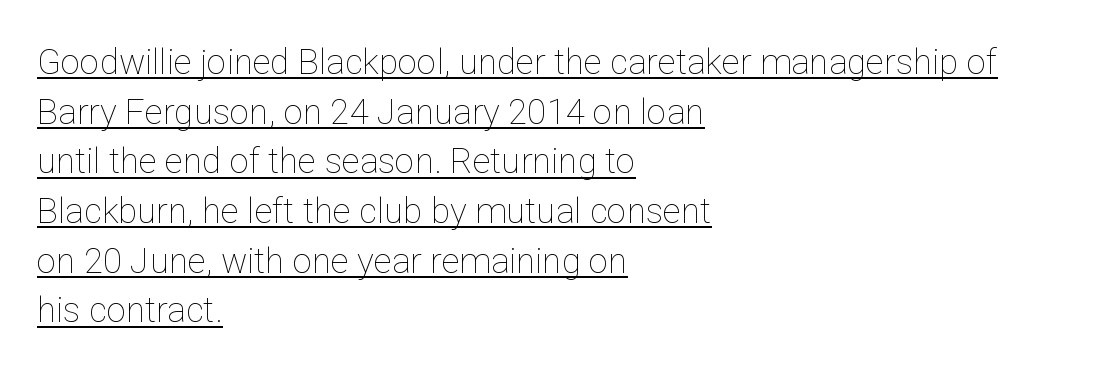
The image shows 35 px thin type, upright; set left-aligned, normal line spacing (1.42x), normal letter spacing, underlined; low stroke contrast and a medium x-height.
